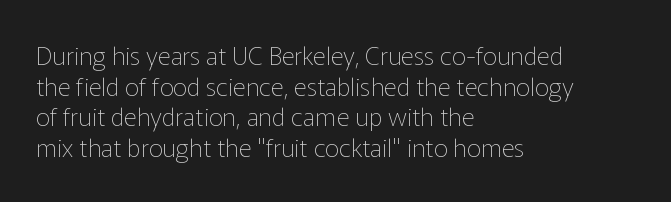
Q: Is the text bold? A: No.
Q: Is the text italic (slanted)? A: No, it is upright.
Q: Is the text underlined? A: No.
Q: How is the paragraph aligned? A: Left-aligned.
Q: Is the spacing between letters normal or unusually wide? A: Normal.
